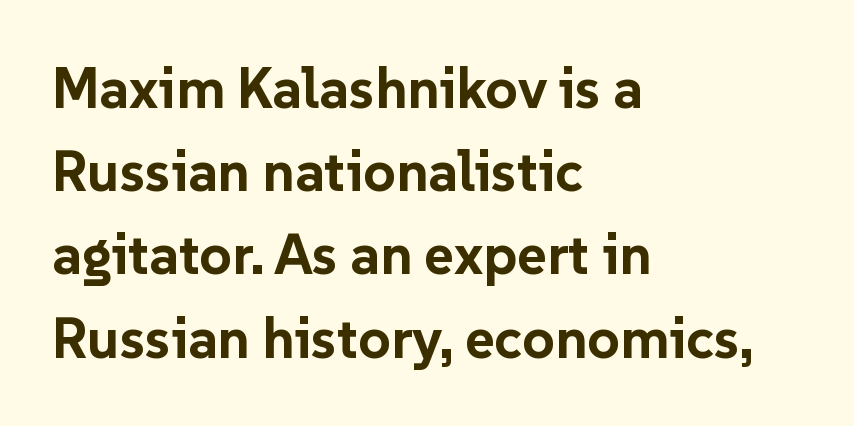
{"serif": "no", "italic": "no", "bold": "yes", "weight": "bold", "width": "normal", "stroke_contrast": "low", "x_height": "medium", "monospaced": "no", "underline": "no", "align": "left", "line_spacing": "normal", "line_spacing_ratio": 1.46, "letter_spacing": "normal", "letter_spacing_em": 0.0, "glyph_px": 57}
